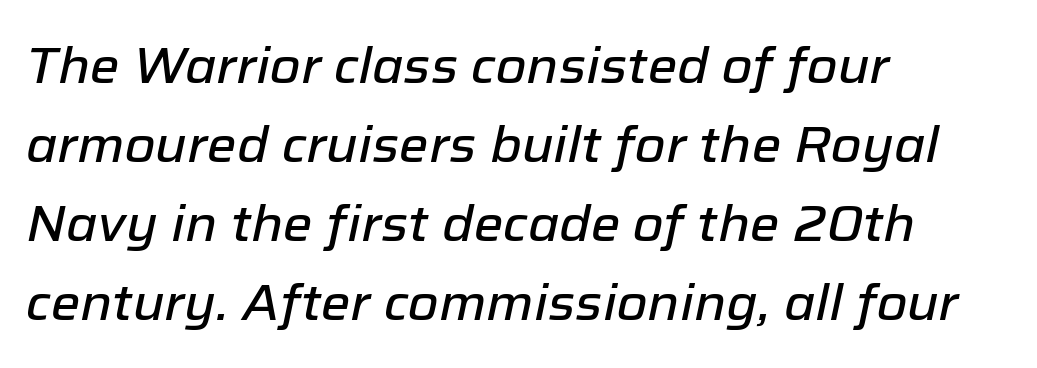
The image shows 50 px text type, italic (leaning right); set left-aligned, normal line spacing (1.58x), normal letter spacing, not underlined; low stroke contrast and a medium x-height.
